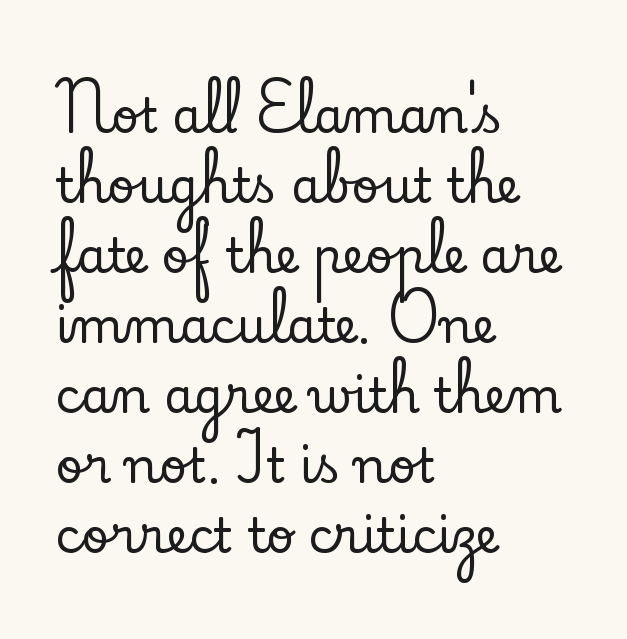
The image shows 48 px serif type, upright; set left-aligned, normal line spacing (1.46x), normal letter spacing, not underlined; low stroke contrast and a small x-height.
